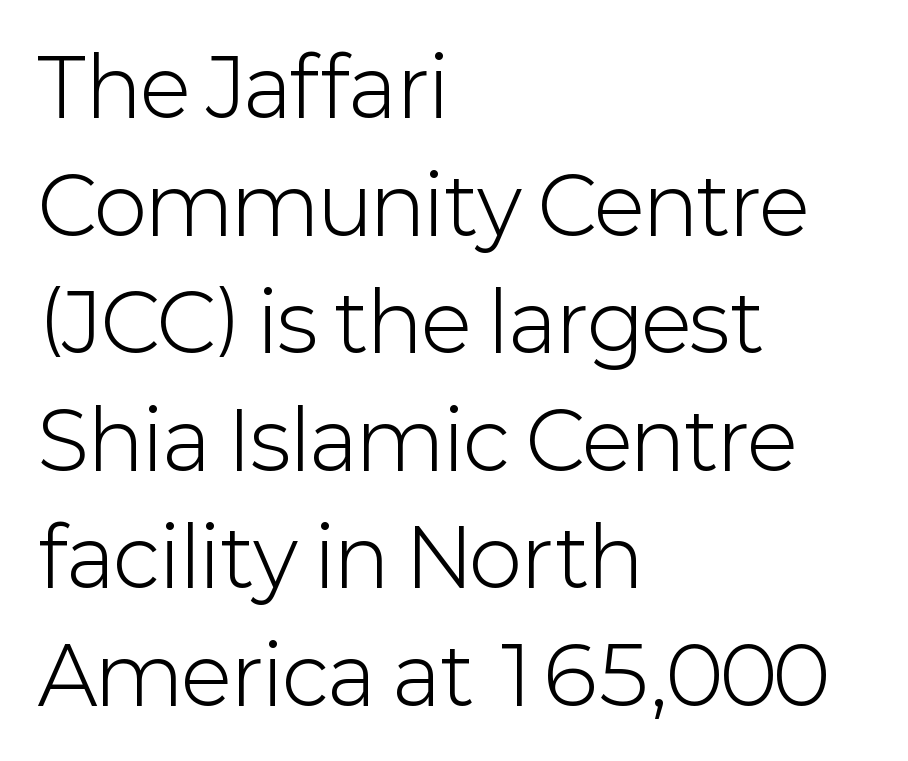
The image shows 80 px light sans-serif type, upright; set left-aligned, normal line spacing (1.47x), normal letter spacing, not underlined; low stroke contrast and a medium x-height.
